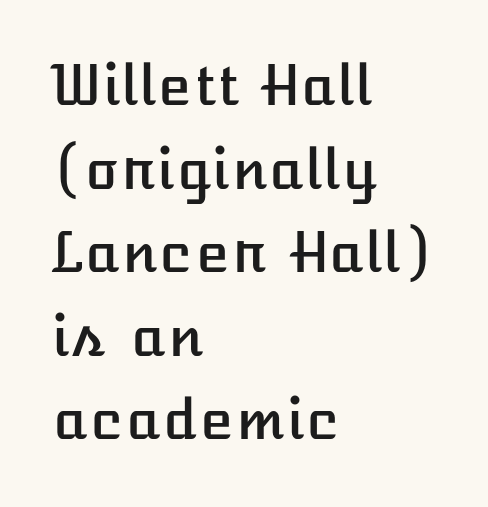
The image shows 55 px text type, upright; set left-aligned, normal line spacing (1.52x), normal letter spacing, not underlined; low stroke contrast and a medium x-height.
